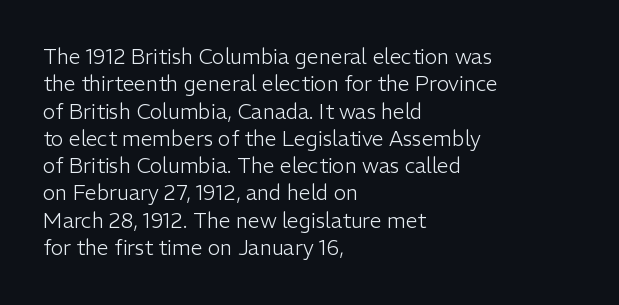
{"italic": "no", "bold": "no", "underline": "no", "align": "left", "line_spacing": "normal", "line_spacing_ratio": 1.3, "letter_spacing": "normal", "letter_spacing_em": 0.0, "glyph_px": 21}
